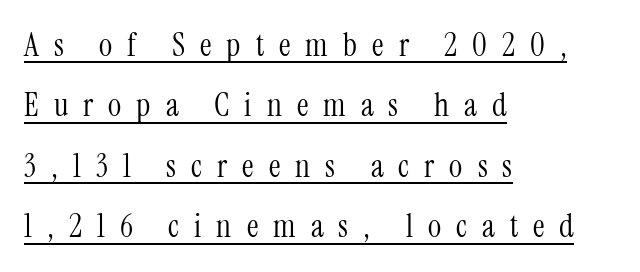
{"serif": "yes", "italic": "no", "bold": "no", "weight": "light", "width": "condensed", "stroke_contrast": "medium", "x_height": "medium", "monospaced": "no", "underline": "yes", "align": "left", "line_spacing_ratio": 1.89, "letter_spacing": "wide", "letter_spacing_em": 0.47, "glyph_px": 32}
